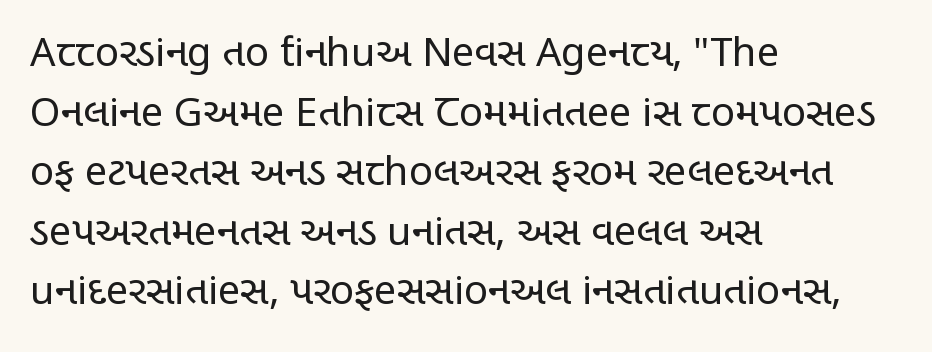
{"serif": "no", "italic": "no", "bold": "no", "weight": "regular", "width": "condensed", "stroke_contrast": "low", "x_height": "large", "monospaced": "no", "underline": "no", "align": "left", "line_spacing": "normal", "line_spacing_ratio": 1.49, "letter_spacing": "normal", "letter_spacing_em": 0.0, "glyph_px": 40}
